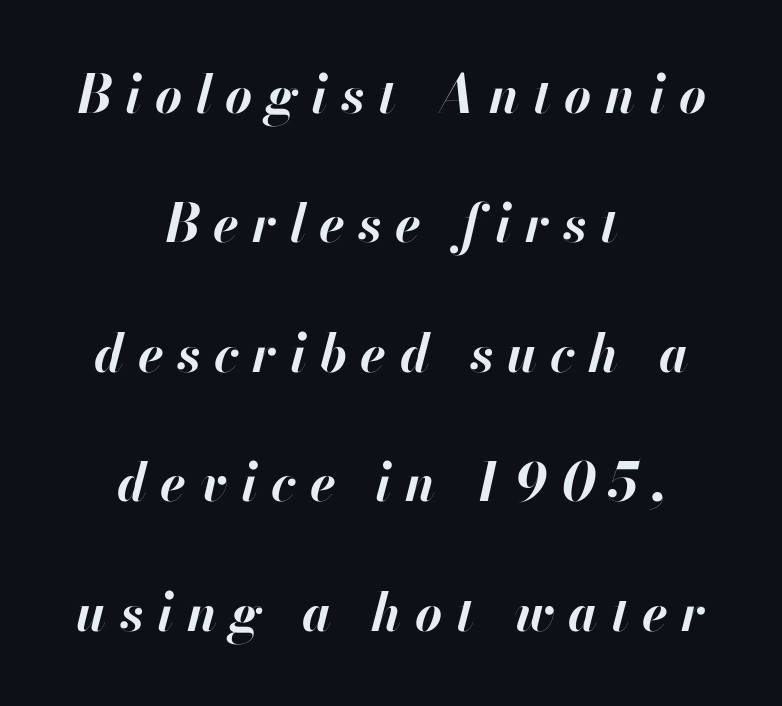
{"italic": "yes", "lean": "right", "slant_degrees": 13, "bold": "yes", "weight": "bold", "width": "normal", "stroke_contrast": "high", "x_height": "small", "monospaced": "no", "underline": "no", "align": "center", "line_spacing": "loose", "line_spacing_ratio": 2.49, "letter_spacing": "wide", "letter_spacing_em": 0.26, "glyph_px": 52}
